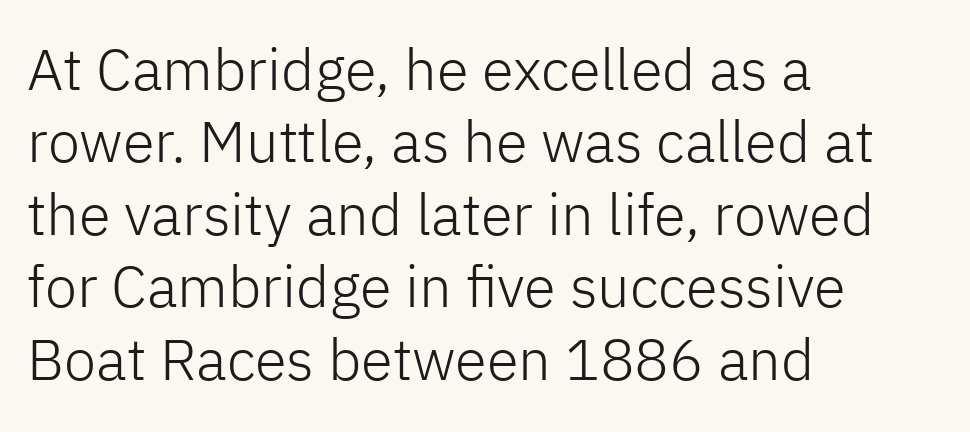
Q: Is the text bold? A: No.
Q: Is the text italic (slanted)? A: No, it is upright.
Q: Is the typeface a serif or a sans-serif typeface? A: Sans-serif.
Q: Is the text underlined? A: No.
Q: How is the paragraph aligned? A: Left-aligned.
Q: Is the spacing between letters normal or unusually wide? A: Normal.
Q: Is the spacing between lines tight, normal or loose? A: Normal.
Q: Width (condensed, normal, or wide)? A: Normal.
Q: Stroke contrast? A: Low.
Q: x-height? A: Medium.
Q: Monospaced? A: No.
